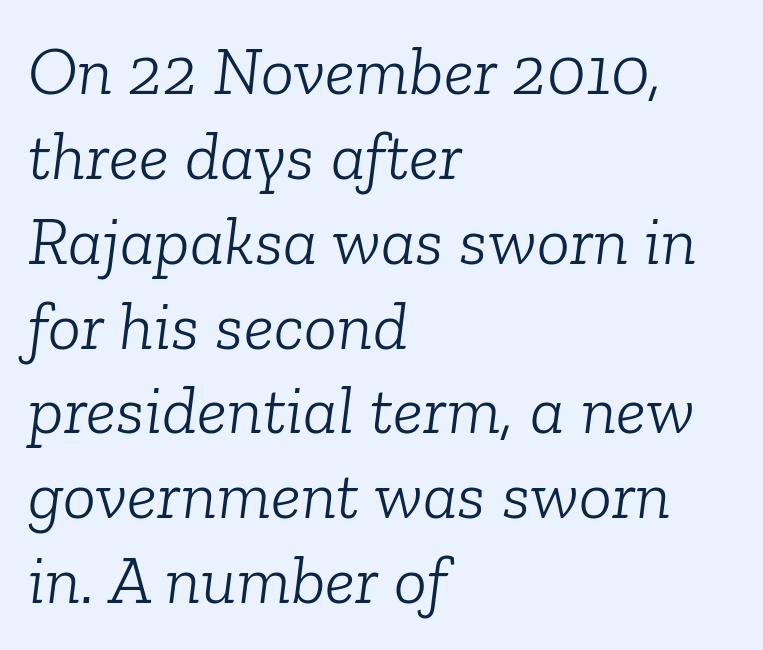
The passage shown is typed in a proportional face where columns would drift. No heavy texture on the line: the type isn't bold. Leftover space on each line is placed entirely after the last word. The horizontal fit of the characters is conventional and even.
